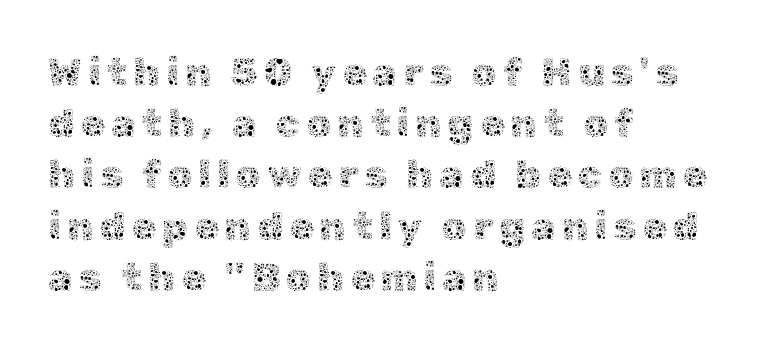
Q: Is the text bold? A: No.
Q: Is the text italic (slanted)? A: No, it is upright.
Q: Is the text underlined? A: No.
Q: How is the paragraph aligned? A: Left-aligned.
Q: Is the spacing between lines tight, normal or loose? A: Normal.
Q: Width (condensed, normal, or wide)? A: Normal.
Q: x-height? A: Medium.
Q: Monospaced? A: No.
